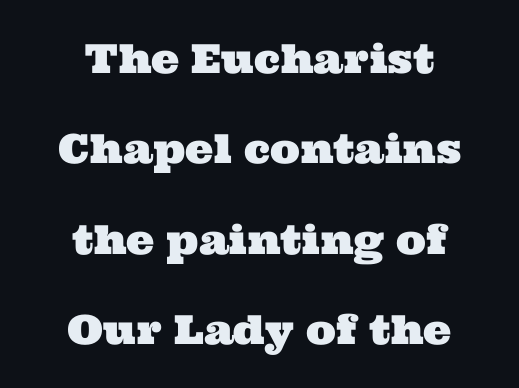
{"serif": "yes", "width": "wide", "stroke_contrast": "medium", "x_height": "medium", "monospaced": "no", "underline": "no", "align": "center", "line_spacing": "loose", "line_spacing_ratio": 2.26, "letter_spacing": "normal", "letter_spacing_em": 0.0, "glyph_px": 40}
